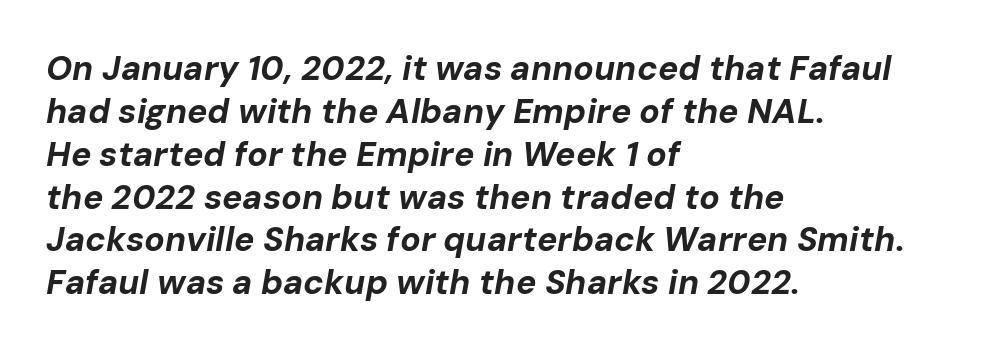
Q: Is the text bold? A: Yes.
Q: Is the text italic (slanted)? A: Yes, it leans right by about 10 degrees.
Q: Is the text underlined? A: No.
Q: How is the paragraph aligned? A: Left-aligned.
Q: Is the spacing between letters normal or unusually wide? A: Normal.
Q: Is the spacing between lines tight, normal or loose? A: Normal.
Q: Width (condensed, normal, or wide)? A: Normal.
Q: Stroke contrast? A: Low.
Q: x-height? A: Medium.
Q: Monospaced? A: No.
